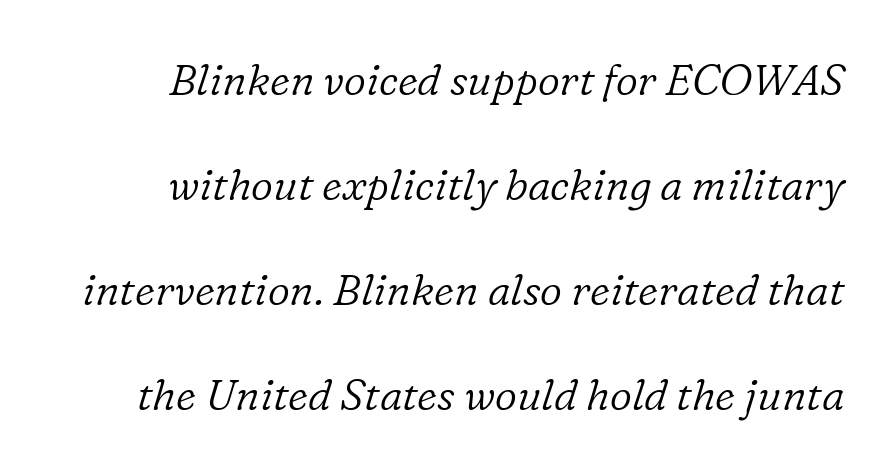
Q: Is the text bold? A: No.
Q: Is the text italic (slanted)? A: Yes, it leans right by about 16 degrees.
Q: Is the typeface a serif or a sans-serif typeface? A: Serif.
Q: Is the text underlined? A: No.
Q: Is the spacing between letters normal or unusually wide? A: Normal.
Q: Is the spacing between lines tight, normal or loose? A: Loose.
Q: Width (condensed, normal, or wide)? A: Normal.
Q: Stroke contrast? A: Low.
Q: x-height? A: Medium.
Q: Monospaced? A: No.
